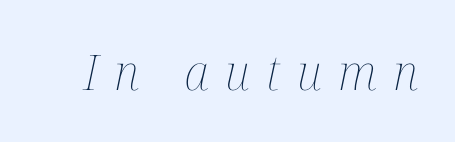
The image shows 49 px thin, condensed type, italic (leaning right); set unusually wide letter spacing (+0.34 em), not underlined; medium stroke contrast and a medium x-height.
